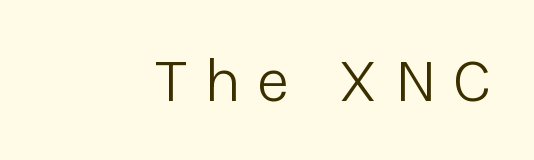
Q: Is the text bold? A: No.
Q: Is the text italic (slanted)? A: No, it is upright.
Q: Is the typeface a serif or a sans-serif typeface? A: Sans-serif.
Q: Is the text underlined? A: No.
Q: How is the paragraph aligned? A: Right-aligned.
Q: Is the spacing between letters normal or unusually wide? A: Unusually wide.
Q: Width (condensed, normal, or wide)? A: Normal.
Q: Stroke contrast? A: Low.
Q: x-height? A: Medium.
Q: Monospaced? A: No.
